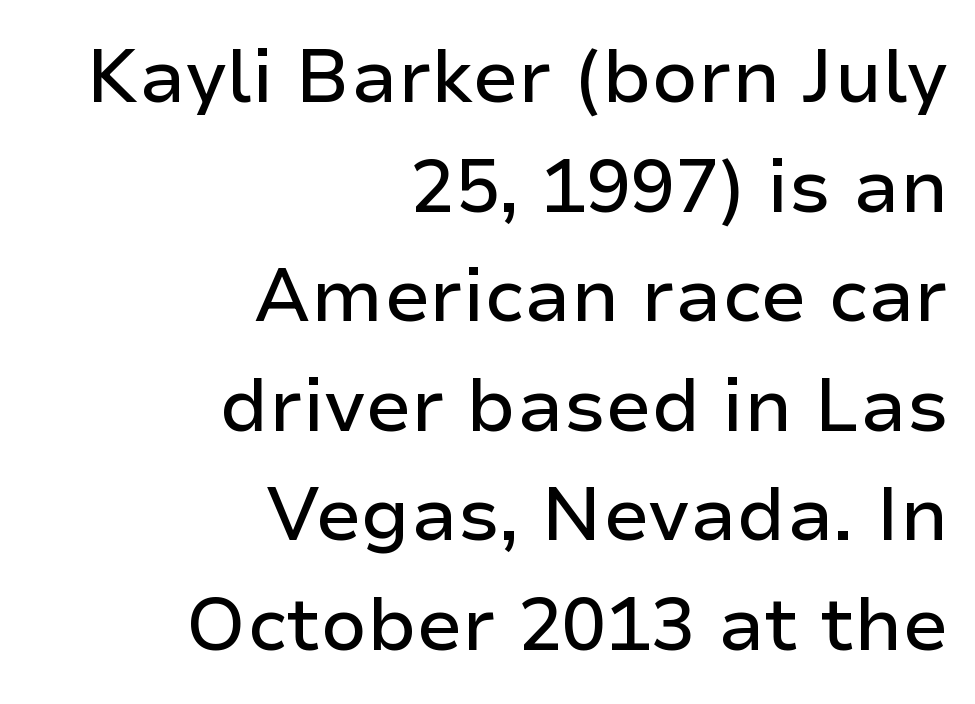
Q: Is the text italic (slanted)? A: No, it is upright.
Q: Is the typeface a serif or a sans-serif typeface? A: Sans-serif.
Q: Is the text underlined? A: No.
Q: How is the paragraph aligned? A: Right-aligned.
Q: Is the spacing between letters normal or unusually wide? A: Normal.
Q: Is the spacing between lines tight, normal or loose? A: Normal.
Q: Width (condensed, normal, or wide)? A: Normal.
Q: Stroke contrast? A: Low.
Q: x-height? A: Medium.
Q: Monospaced? A: No.
